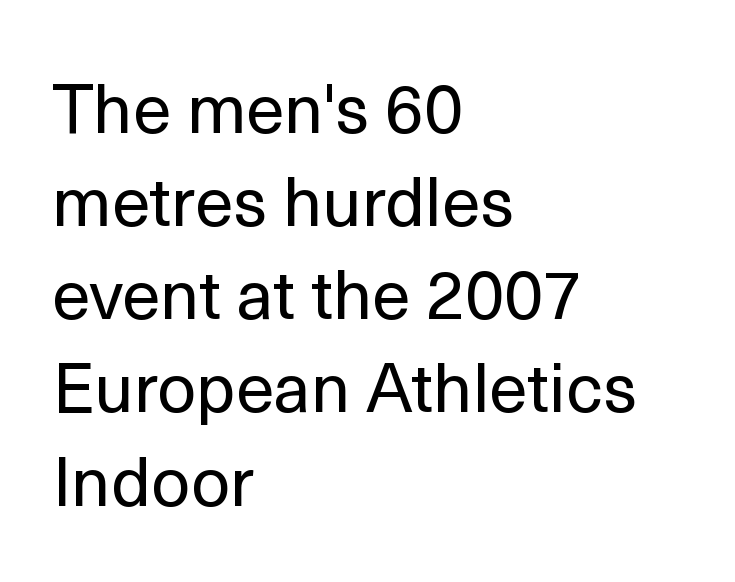
The zone under the glyphs is completely vacant. You could not count columns in this text — the font is proportionally spaced. Stems here are at most as thick as an everyday book face. Ordinary non-slanted type is in use.
